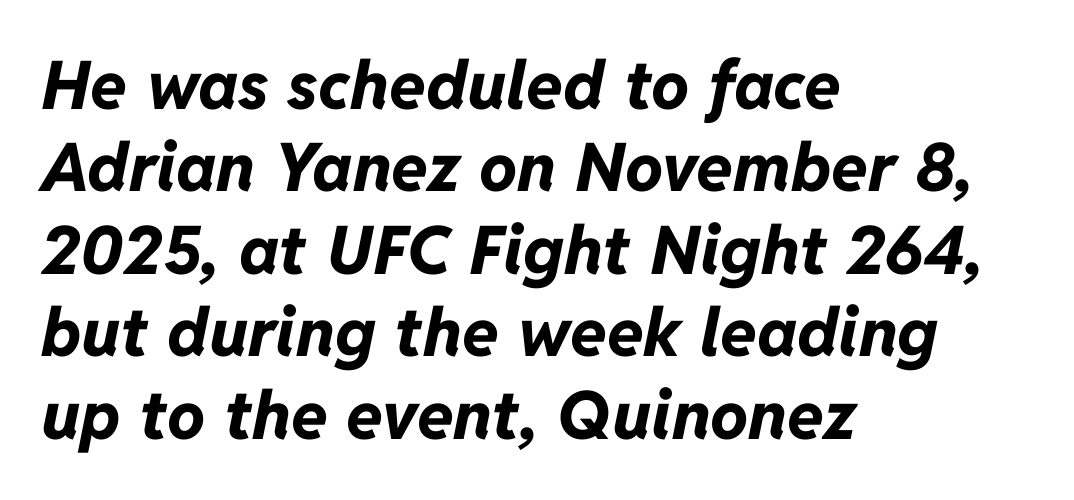
{"italic": "yes", "lean": "right", "slant_degrees": 11, "bold": "yes", "weight": "bold", "width": "normal", "stroke_contrast": "low", "x_height": "medium", "monospaced": "no", "underline": "no", "align": "left", "line_spacing_ratio": 1.23, "letter_spacing": "normal", "letter_spacing_em": 0.0, "glyph_px": 67}
